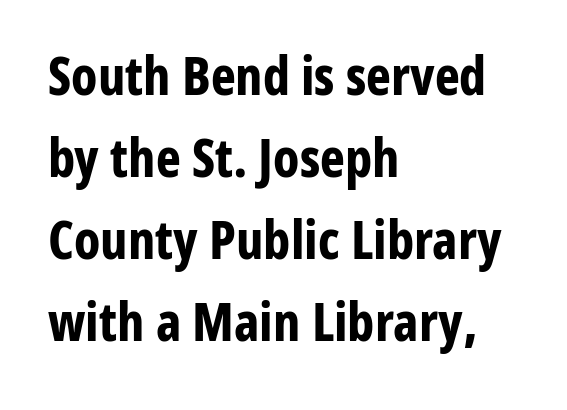
A clean baseline with only descenders dipping below it. These lines are rendered in a variable-pitch font. These lines stack with their left ends in a neat column. Does the lettering tilt? It doesn't — this is upright. The type family on display is of the sans-serif kind. How would I describe the line gaps? Plain and ordinary.
